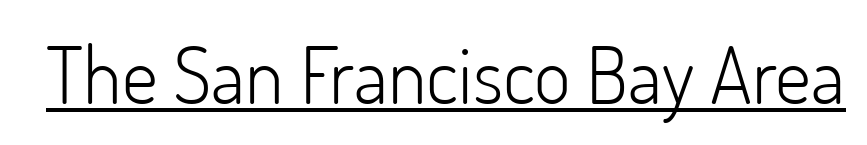
{"serif": "no", "italic": "no", "bold": "no", "weight": "light", "width": "normal", "stroke_contrast": "low", "x_height": "small", "monospaced": "no", "underline": "yes", "letter_spacing": "normal", "letter_spacing_em": 0.0, "glyph_px": 79}
